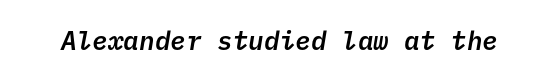
The image shows 26 px text type; set normal letter spacing, not underlined.
